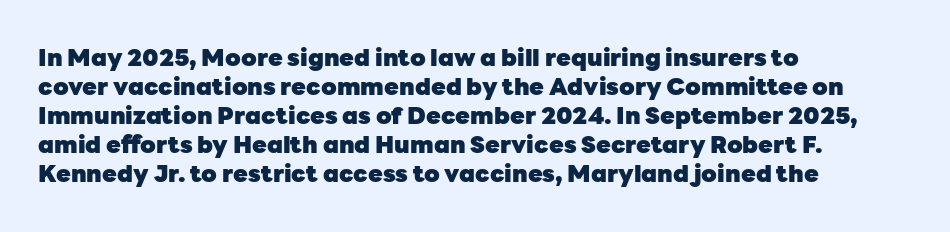
The image shows 24 px bold type, upright; set left-aligned, line spacing 1.21x, normal letter spacing, not underlined.
